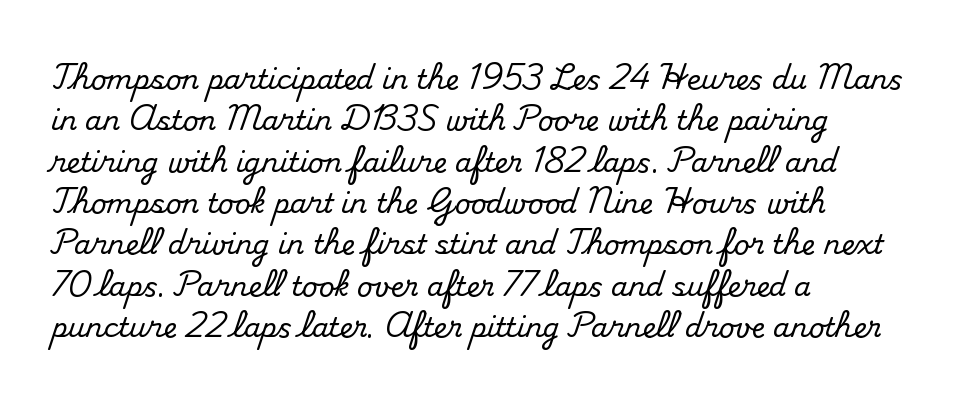
Q: Is the text italic (slanted)? A: Yes.
Q: Is the text underlined? A: No.
Q: How is the paragraph aligned? A: Left-aligned.
Q: Is the spacing between letters normal or unusually wide? A: Normal.
Q: Is the spacing between lines tight, normal or loose? A: Normal.
